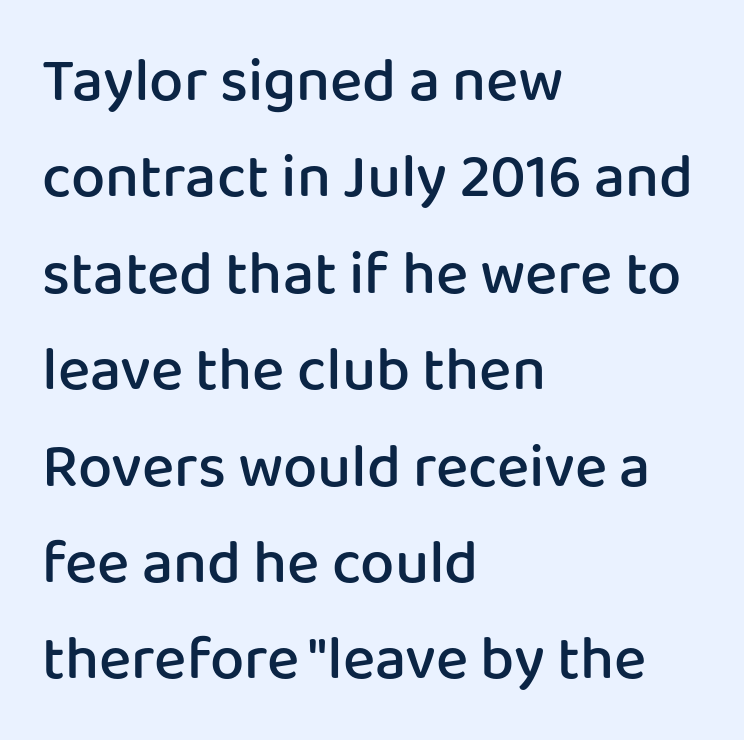
Q: Is the text bold? A: Semi-bold.
Q: Is the text italic (slanted)? A: No, it is upright.
Q: Is the typeface a serif or a sans-serif typeface? A: Sans-serif.
Q: Is the text underlined? A: No.
Q: How is the paragraph aligned? A: Left-aligned.
Q: Is the spacing between letters normal or unusually wide? A: Normal.
Q: Is the spacing between lines tight, normal or loose? A: Normal.
Q: Width (condensed, normal, or wide)? A: Normal.
Q: Stroke contrast? A: Low.
Q: x-height? A: Medium.
Q: Monospaced? A: No.
